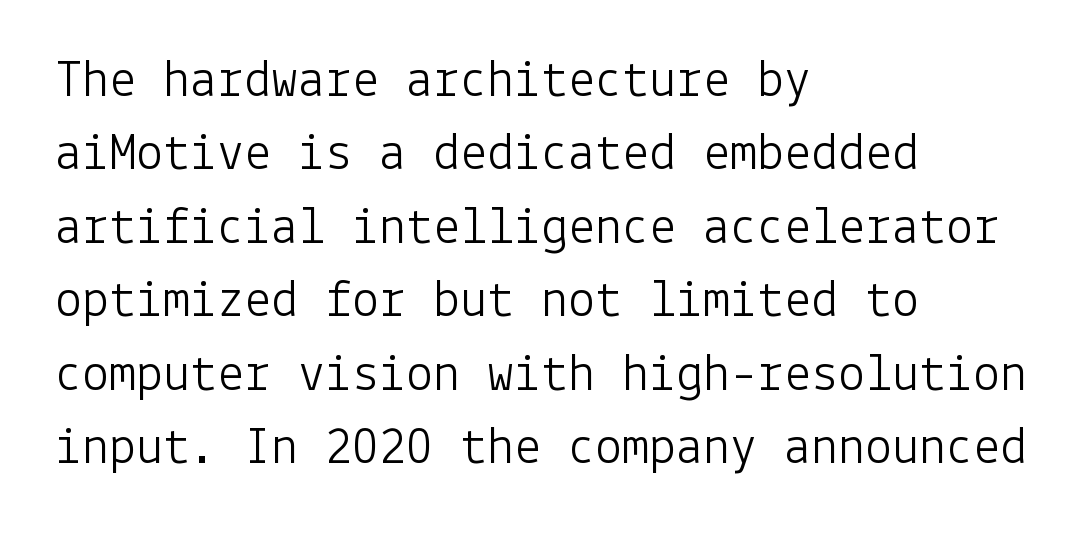
Q: Is the text bold? A: No.
Q: Is the text italic (slanted)? A: No, it is upright.
Q: Is the typeface a serif or a sans-serif typeface? A: Sans-serif.
Q: Is the text underlined? A: No.
Q: How is the paragraph aligned? A: Left-aligned.
Q: Is the spacing between letters normal or unusually wide? A: Normal.
Q: Is the spacing between lines tight, normal or loose? A: Normal.
Q: Width (condensed, normal, or wide)? A: Normal.
Q: Stroke contrast? A: Low.
Q: x-height? A: Medium.
